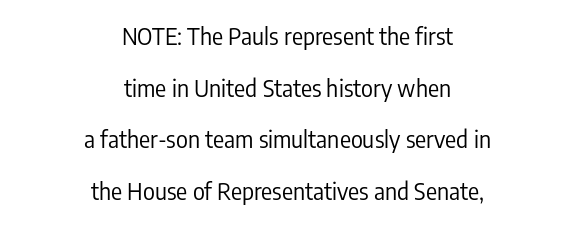
The passage shown has conventional tracking throughout. Is there much room between lines? Yes — plenty of vertical air separates them. Weight: in the light-to-regular range. Where is the straight margin? There isn't one; the lines are centered. Any mark beneath the type? The region is blank.
